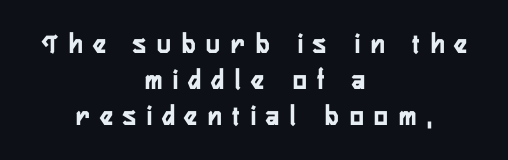
The tracking jumps out immediately: characters are airy and widely separated. The letters stand upright; this is a roman face. Short and long lines alike share a common midpoint. The face used here is proportionally spaced, like ordinary book or web type. Honestly, there is no underline to notice here at all. Does the type have serifs? No, each stem ends abruptly.
